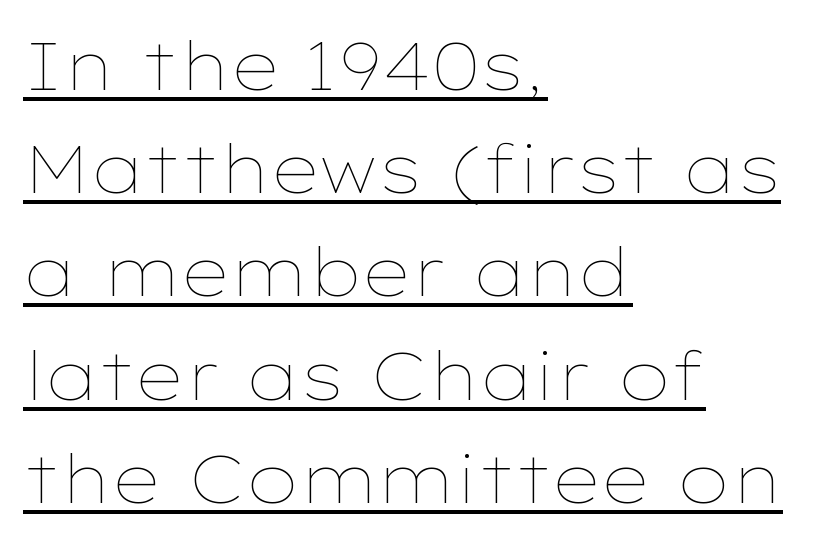
The typesetter chose a ragged-right arrangement here. The line texture is even and compact thanks to regular tracking. The typesetting does not lean heavy: it is not bold. In terms of posture, this sample is upright. Varying glyph widths throughout — classic text-font behaviour.
